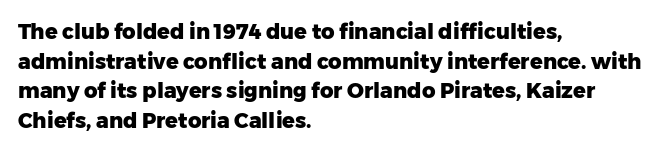
{"italic": "no", "bold": "yes", "underline": "no", "align": "left", "line_spacing": "normal", "line_spacing_ratio": 1.41, "letter_spacing": "normal", "letter_spacing_em": 0.0, "glyph_px": 21}
